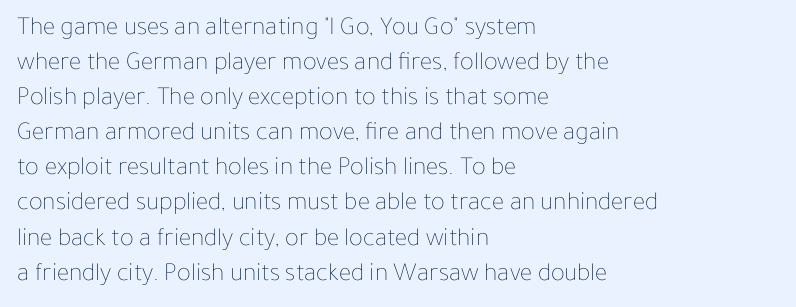
How are the letters spaced? Ordinarily, with no added tracking. Has an underline been added? It has not. Honestly, the row spacing looks completely unremarkable. The font is comparable to plain body text, perhaps lighter. Visually the block forms a straight wall on the left and a jagged coastline on the right.
